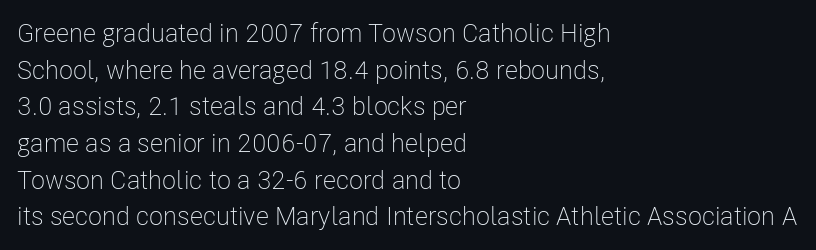
The image shows 26 px text type, upright; set left-aligned, normal line spacing (1.41x), normal letter spacing, not underlined.
